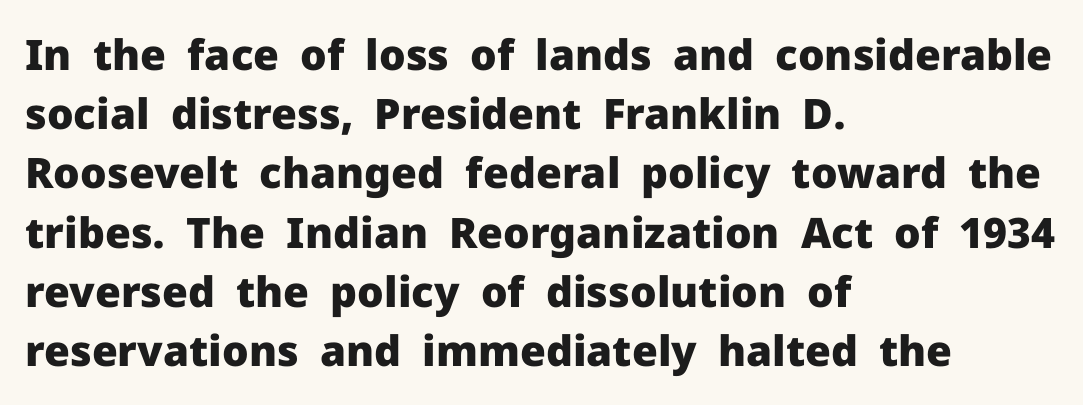
{"serif": "no", "italic": "no", "bold": "yes", "weight": "heavy", "width": "normal", "stroke_contrast": "low", "x_height": "medium", "monospaced": "no", "underline": "no", "align": "left", "line_spacing": "normal", "line_spacing_ratio": 1.41, "letter_spacing": "normal", "letter_spacing_em": 0.0, "glyph_px": 42}
